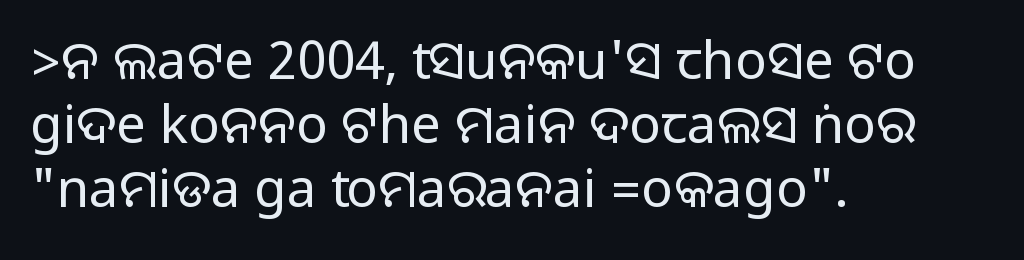
The image shows 53 px sans-serif type, upright; set left-aligned, line spacing 1.21x, normal letter spacing, not underlined; medium stroke contrast.
